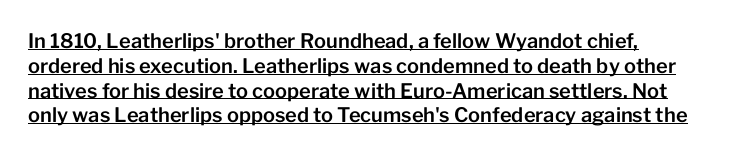
Q: Is the text italic (slanted)? A: No, it is upright.
Q: Is the text underlined? A: Yes.
Q: Is the spacing between letters normal or unusually wide? A: Normal.
